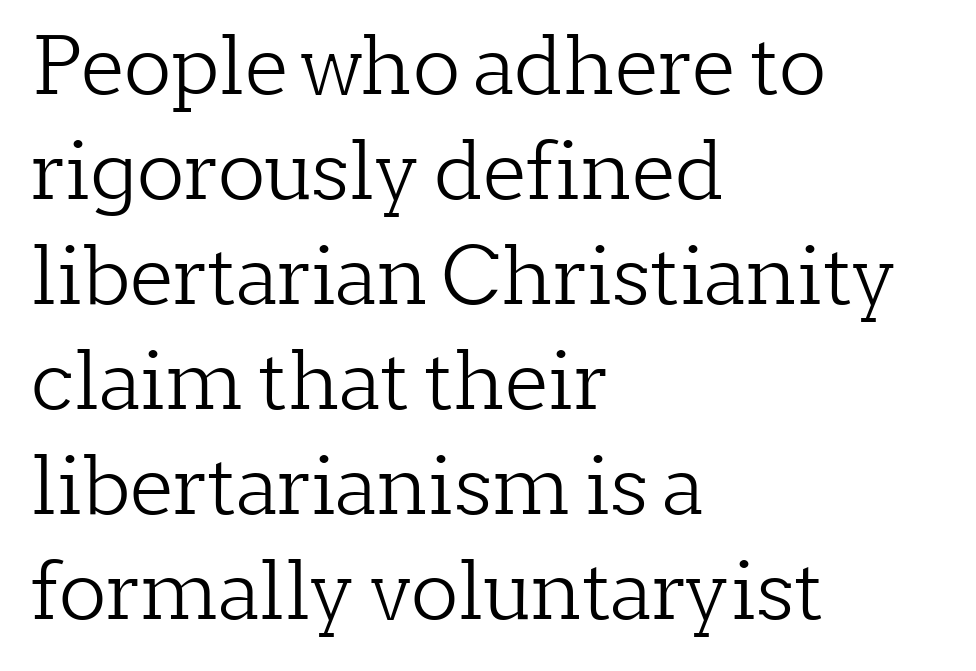
Stroke terminals: seriffed. Beneath every word, the page is bare. The weight would be labelled regular, book, light, or lighter still. Layout note: lines flush left. The lettering holds an erect, upright posture throughout.
